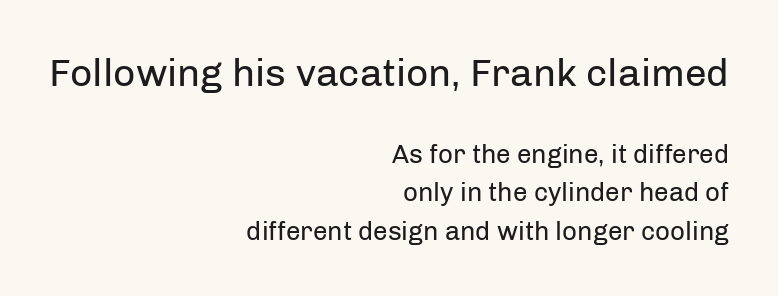
The passage is arranged like a letterhead date or caption credit — flush right. The letters in the upper block stand taller than those in the block below. Characters remain perfectly vertical along every line. You can tell from the bare stems that sans-serif type was used. Honestly, the row spacing looks completely unremarkable. The strip under each line holds only bare page.
